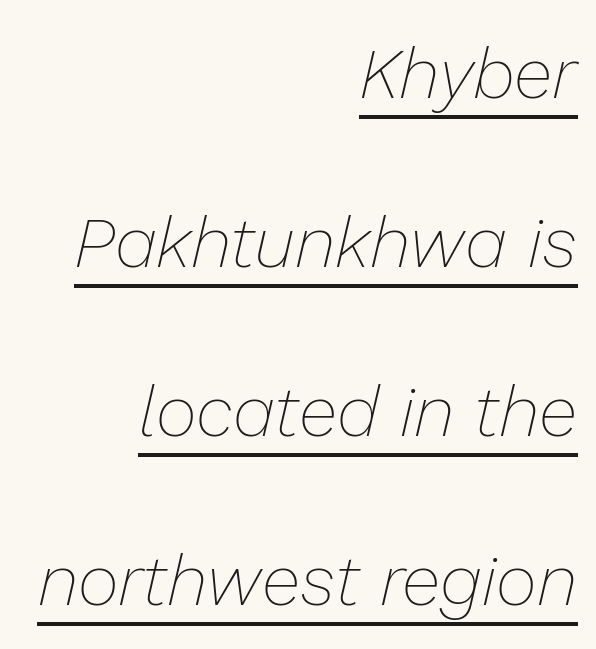
A light-to-regular cut is what we see here. Here the designer chose a conventional face with non-uniform glyph widths. Descenders here cross a horizontal rule under the line. The face used here has a pronounced slope to its letters. The block of text is sparse from top to bottom, with ample space between rows. How are the letters spaced? Ordinarily, with no added tracking.
